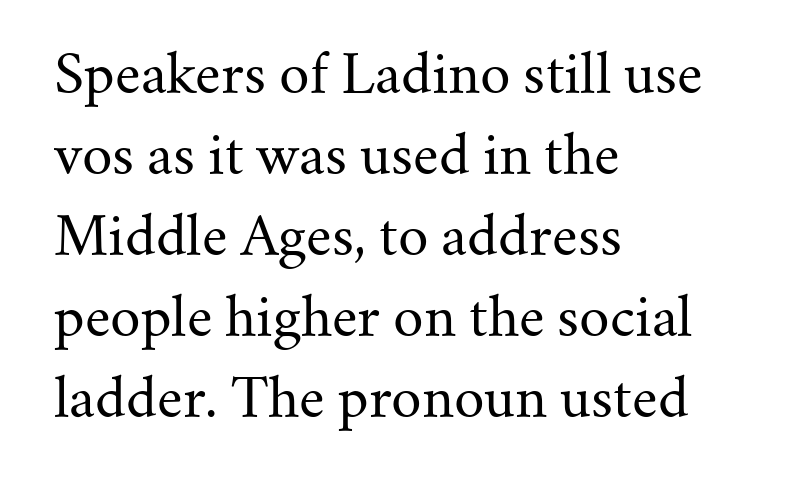
Each new line begins a customary step beneath the previous one. The area under the type is left untouched. The gaps between neighbouring characters are ordinary and unremarkable. This reads as an unemphasized weight, regular at the heaviest. The rag falls on the right side of this text block. Every stem runs plumb, perpendicular to the baseline.
